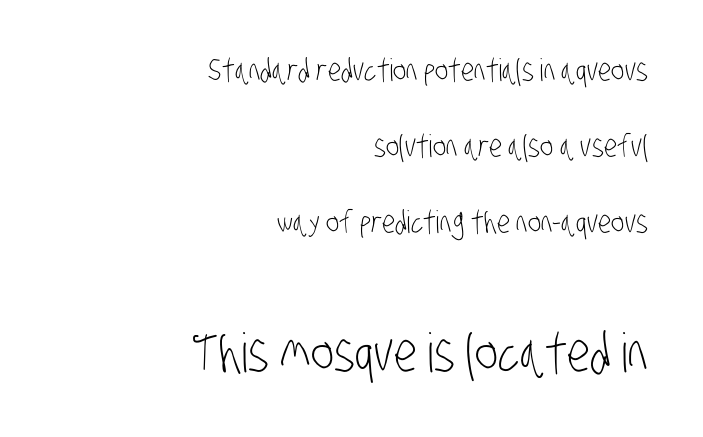
The space between consecutive lines is lavish. Which of the two is more prominent by size? The second, at the bottom. Think standard paragraph weight, or any step lighter than that. Each letter keeps its own natural width here, so spacing adapts to shape.
